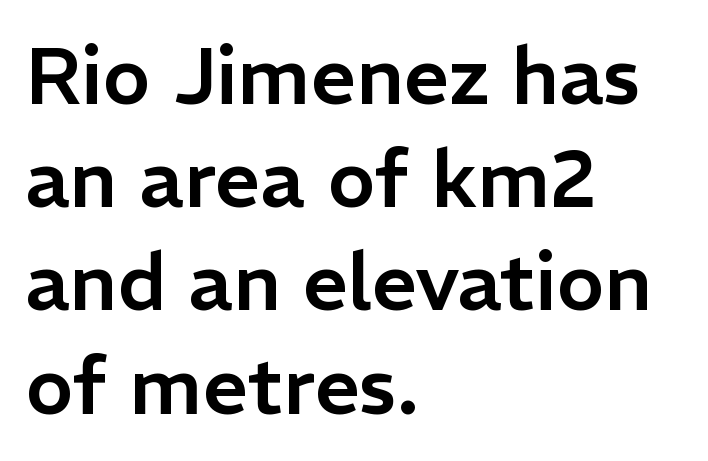
This sample has the flowing, uneven cadence of proportional lettering. A classic flush-left, rag-right setting is used for this passage. Type without underlining. Interline gaps are of average width in this sample. The letterforms sit shoulder to shoulder at normal distance. This is sans-serif lettering, the kind often seen on screens and signage.
